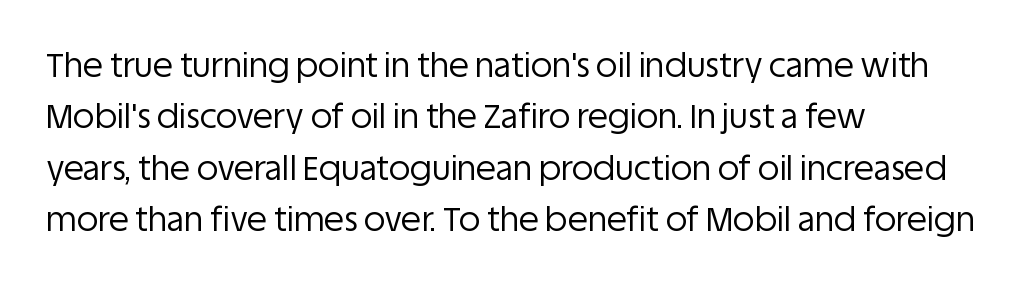
The image shows 33 px regular-weight sans-serif type, upright; set left-aligned, normal line spacing (1.56x), normal letter spacing, not underlined; low stroke contrast and a large x-height.
